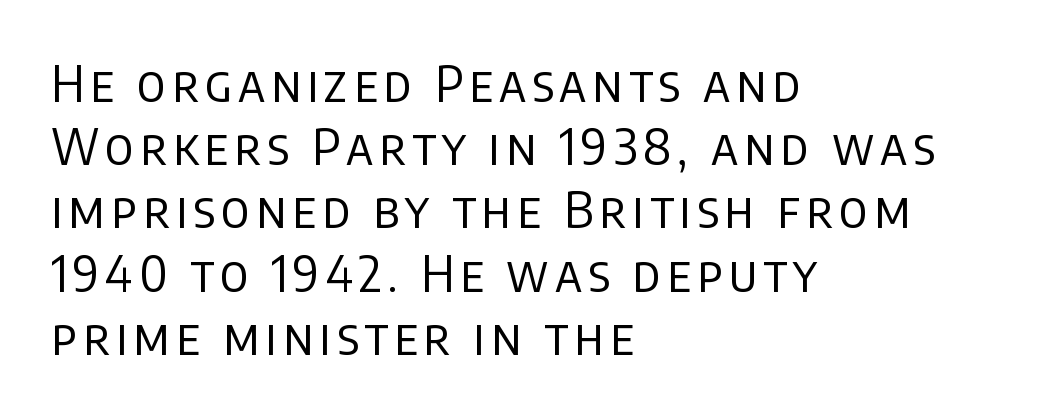
If you drew a line through each stem, it would be perfectly vertical. The passage shown is not bold in any degree. Type without underlining. All the whitespace from short lines collects on the right.
